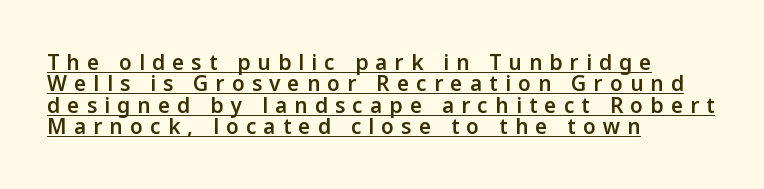
The image shows 21 px text type, upright; set left-aligned, tight line spacing (1.02x), unusually wide letter spacing (+0.34 em), underlined.
